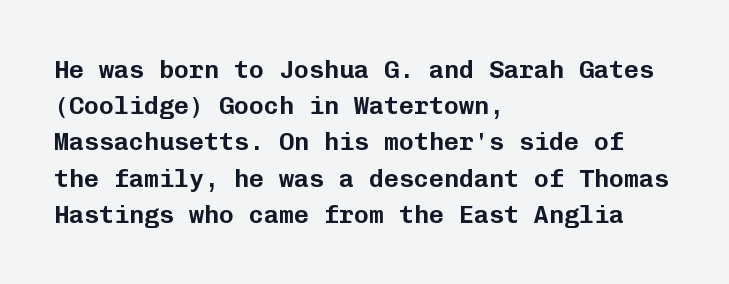
This sample keeps an unexceptional amount of space between lines. Characters follow at the spacing the type designer built in. Leftover space on each line is placed entirely after the last word. Nobody drew a line under any word here. The font's upright variant was chosen for this text.
